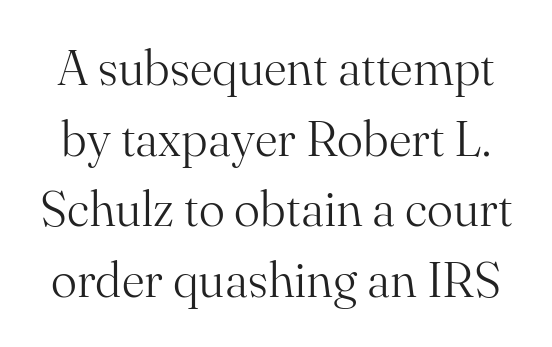
Q: Is the text bold? A: No.
Q: Is the text italic (slanted)? A: No, it is upright.
Q: Is the typeface a serif or a sans-serif typeface? A: Serif.
Q: Is the text underlined? A: No.
Q: Is the spacing between letters normal or unusually wide? A: Normal.
Q: Is the spacing between lines tight, normal or loose? A: Normal.
Q: Width (condensed, normal, or wide)? A: Normal.
Q: Stroke contrast? A: Medium.
Q: x-height? A: Small.
Q: Monospaced? A: No.
